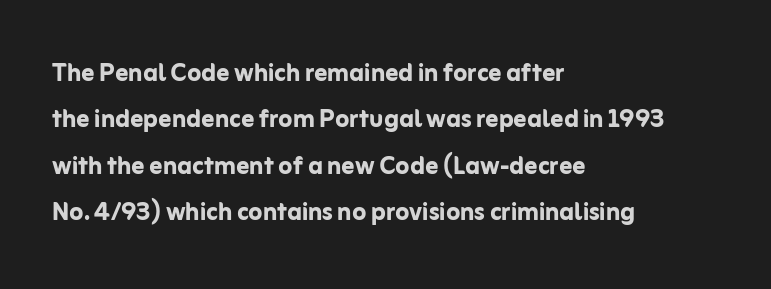
Q: Is the text bold? A: Yes.
Q: Is the text italic (slanted)? A: No, it is upright.
Q: Is the typeface a serif or a sans-serif typeface? A: Sans-serif.
Q: Is the text underlined? A: No.
Q: How is the paragraph aligned? A: Left-aligned.
Q: Is the spacing between letters normal or unusually wide? A: Normal.
Q: Is the spacing between lines tight, normal or loose? A: Normal.
Q: Width (condensed, normal, or wide)? A: Normal.
Q: Stroke contrast? A: Low.
Q: x-height? A: Medium.
Q: Monospaced? A: No.
